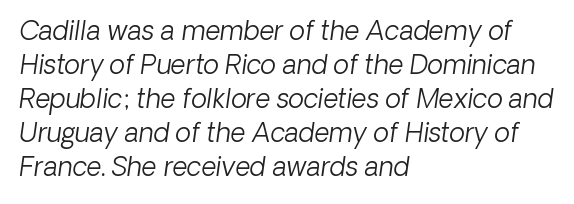
The image shows 26 px text type; set left-aligned, normal line spacing (1.31x), normal letter spacing, not underlined.
